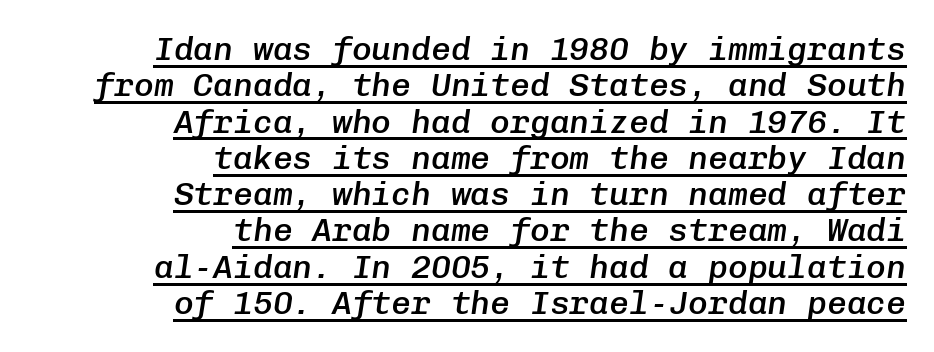
Q: Is the text bold? A: Semi-bold.
Q: Is the text italic (slanted)? A: Yes, it leans right by about 8 degrees.
Q: Is the text underlined? A: Yes.
Q: How is the paragraph aligned? A: Right-aligned.
Q: Is the spacing between letters normal or unusually wide? A: Normal.
Q: Is the spacing between lines tight, normal or loose? A: Tight.
Q: Width (condensed, normal, or wide)? A: Normal.
Q: Stroke contrast? A: Low.
Q: x-height? A: Medium.
Q: Monospaced? A: Yes.
